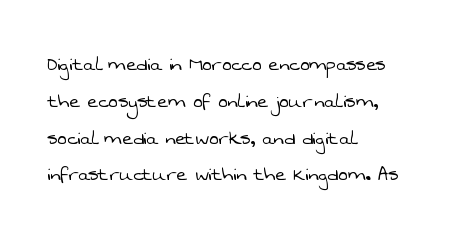
Default kerning and tracking; the words read as compact shapes. A typesetter would call this leading conventional body-copy spacing. Weight: in the light-to-regular range. Horizontally, the lines are justified to the leading edge only. The passage shown is not underscored anywhere.
